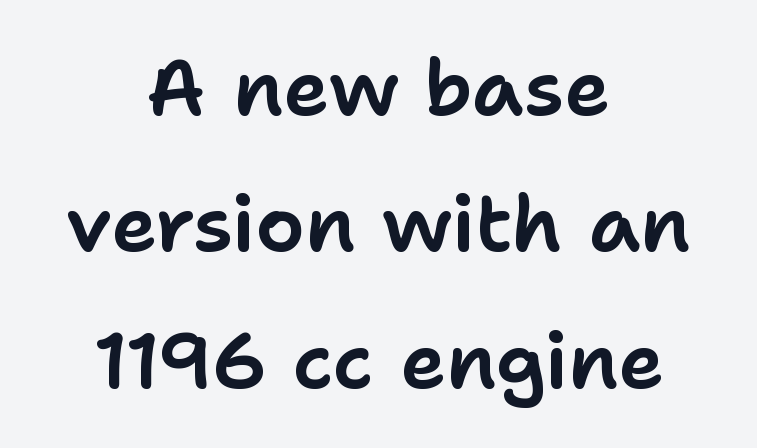
Q: Is the text italic (slanted)? A: No, it is upright.
Q: Is the typeface a serif or a sans-serif typeface? A: Sans-serif.
Q: Is the text underlined? A: No.
Q: How is the paragraph aligned? A: Centered.
Q: Is the spacing between letters normal or unusually wide? A: Normal.
Q: Width (condensed, normal, or wide)? A: Normal.
Q: Stroke contrast? A: Low.
Q: x-height? A: Medium.
Q: Monospaced? A: No.
